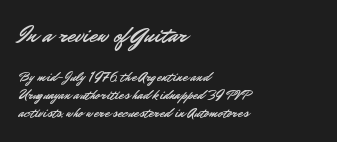
The image shows 23 px text type; set left-aligned, normal line spacing (1.28x), normal letter spacing, not underlined; the first (top) block is 1.64x larger.
